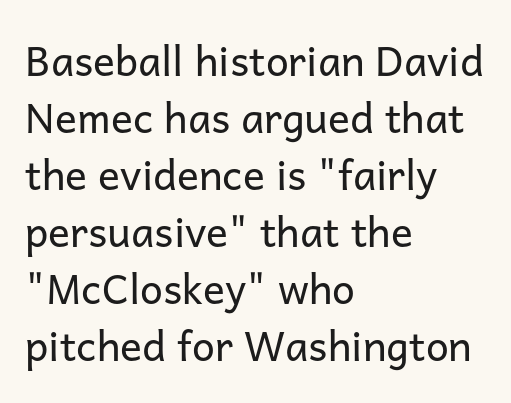
{"serif": "no", "italic": "no", "bold": "no", "weight": "regular", "width": "normal", "stroke_contrast": "low", "x_height": "medium", "monospaced": "no", "underline": "no", "align": "left", "line_spacing": "normal", "line_spacing_ratio": 1.39, "letter_spacing": "normal", "letter_spacing_em": 0.0, "glyph_px": 41}
